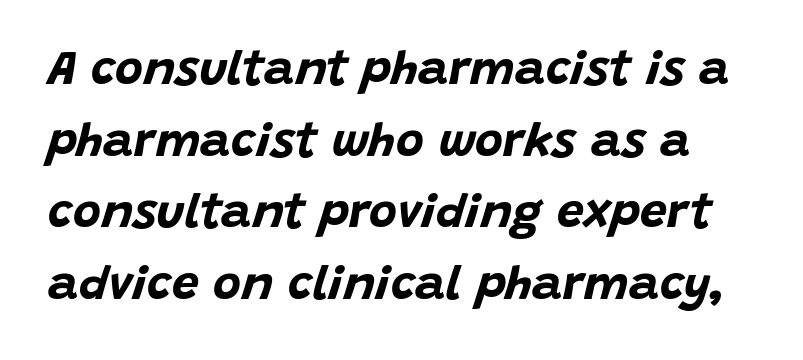
{"italic": "yes", "lean": "right", "slant_degrees": 15, "bold": "yes", "weight": "bold", "width": "normal", "stroke_contrast": "low", "x_height": "large", "monospaced": "no", "underline": "no", "line_spacing": "normal", "line_spacing_ratio": 1.49, "letter_spacing": "normal", "letter_spacing_em": 0.0, "glyph_px": 48}
